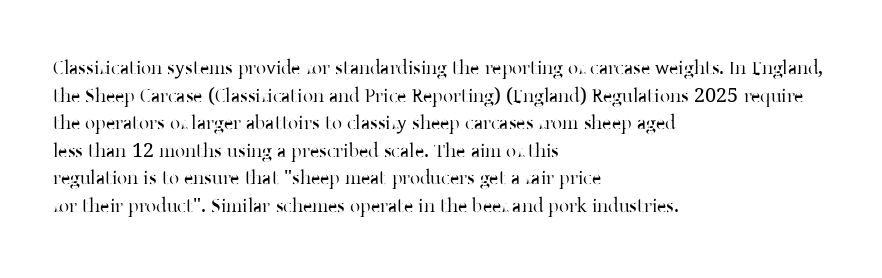
Q: Is the text bold? A: No.
Q: Is the text italic (slanted)? A: No, it is upright.
Q: Is the text underlined? A: No.
Q: How is the paragraph aligned? A: Left-aligned.
Q: Is the spacing between letters normal or unusually wide? A: Normal.
Q: Is the spacing between lines tight, normal or loose? A: Normal.
